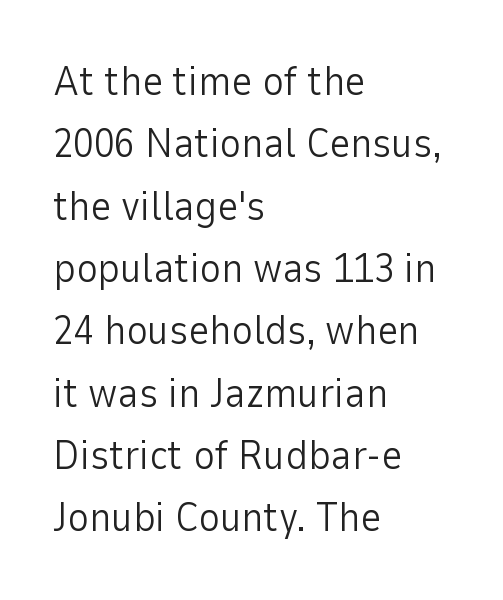
{"serif": "no", "italic": "no", "bold": "no", "weight": "light", "width": "normal", "stroke_contrast": "low", "x_height": "medium", "monospaced": "no", "underline": "no", "align": "left", "line_spacing": "normal", "line_spacing_ratio": 1.52, "letter_spacing": "normal", "letter_spacing_em": 0.0, "glyph_px": 41}
